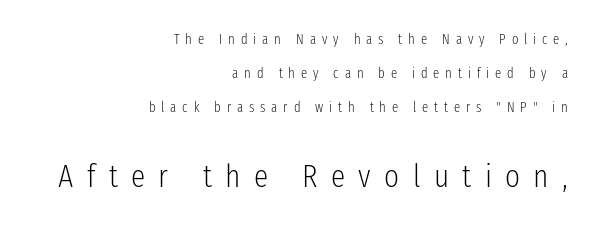
Note: no serifs on the glyphs. Is there any slant? The stems are plumb. Think of a printed novel: that variable character pitch is what you see here. The string is rendered with underlining switched off. Leading is clearly above the norm, producing a sparse column.
